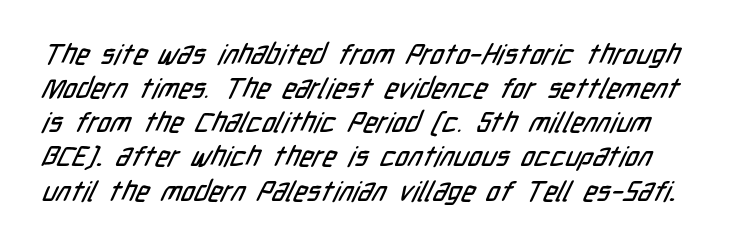
{"serif": "no", "width": "condensed", "stroke_contrast": "low", "x_height": "medium", "monospaced": "no", "underline": "no", "line_spacing_ratio": 1.22, "letter_spacing": "normal", "letter_spacing_em": 0.0, "glyph_px": 28}
